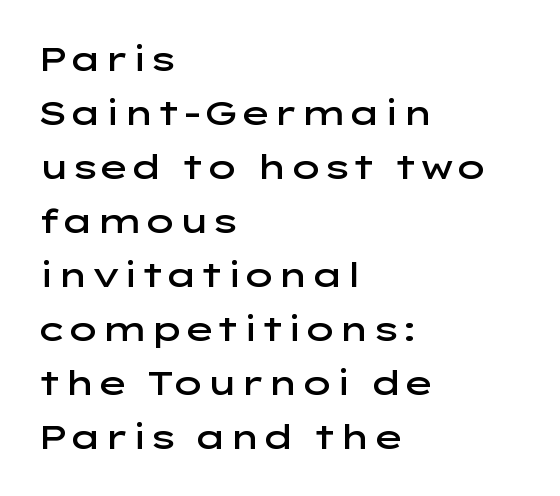
Q: Is the text bold? A: Semi-bold.
Q: Is the text italic (slanted)? A: No, it is upright.
Q: Is the typeface a serif or a sans-serif typeface? A: Sans-serif.
Q: Is the text underlined? A: No.
Q: How is the paragraph aligned? A: Left-aligned.
Q: Is the spacing between letters normal or unusually wide? A: Normal.
Q: Is the spacing between lines tight, normal or loose? A: Normal.
Q: Width (condensed, normal, or wide)? A: Wide.
Q: Stroke contrast? A: Low.
Q: x-height? A: Medium.
Q: Monospaced? A: No.
